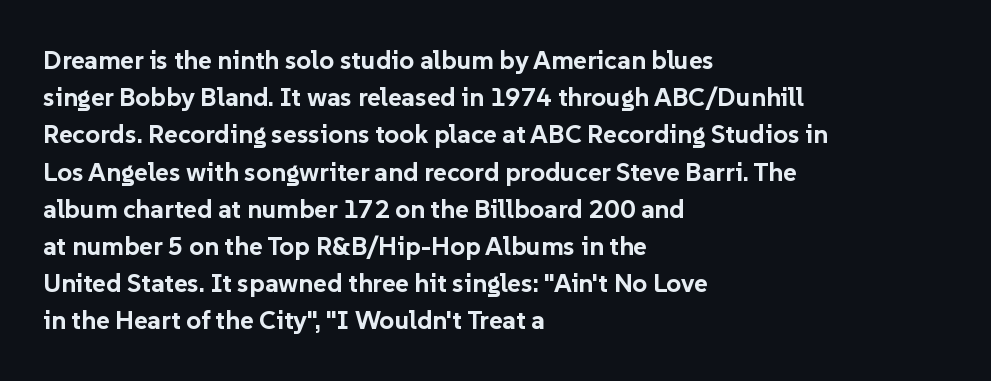
The image shows 26 px bold type, upright; set left-aligned, normal line spacing (1.43x), normal letter spacing, not underlined.
